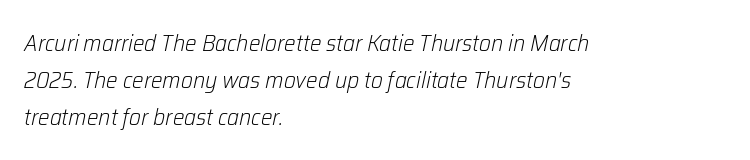
Is the type slanted? Yes — the strokes lean at a clear angle. The letters sit at their default tracking, neither squeezed nor spread. The area under the type is left untouched. The setting favours the left margin, as ordinary paragraphs usually do.
